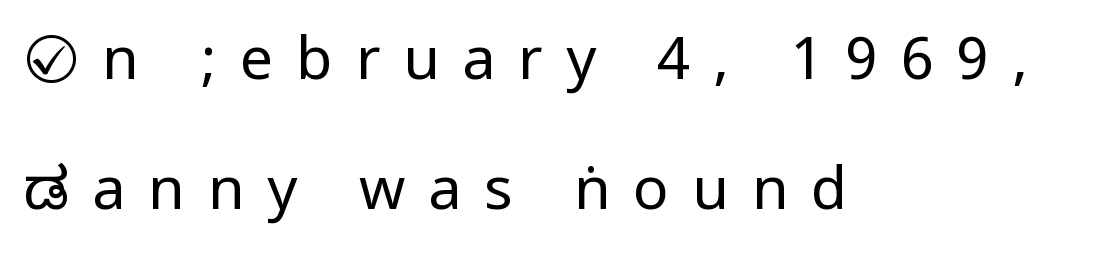
{"serif": "no", "italic": "no", "bold": "no", "weight": "regular", "width": "condensed", "stroke_contrast": "low", "underline": "no", "align": "left", "line_spacing": "loose", "line_spacing_ratio": 2.21, "letter_spacing": "wide", "letter_spacing_em": 0.39, "glyph_px": 59}
